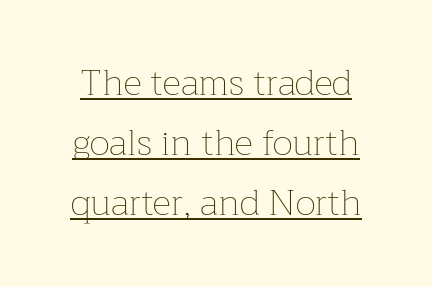
Character widths vary here, with narrow letters taking less room than wide ones. The horizontal fit of the characters is conventional and even. No italicization has been applied; the sample stays upright. The words here are underlined. Stem width sits at or under what a default text font uses. Students, observe: this is what conventionally led text looks like.
